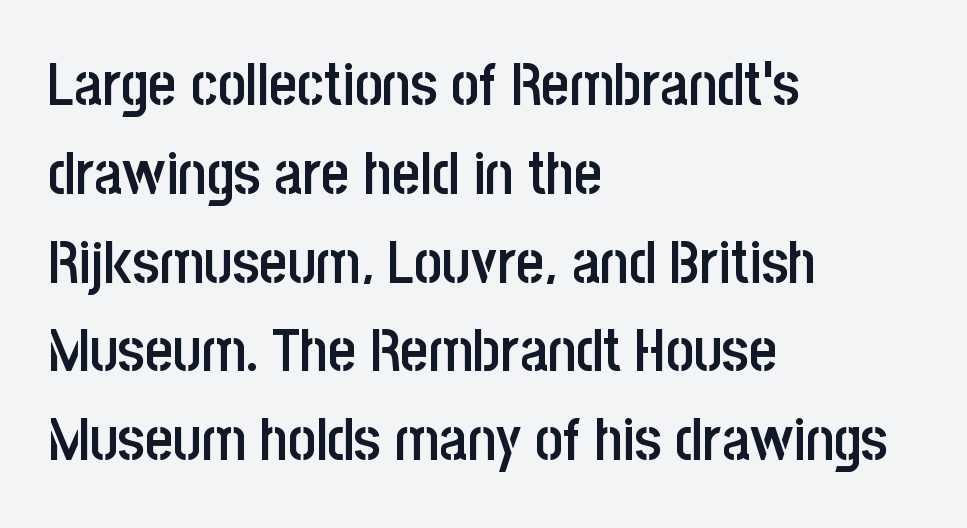
The sample has been set in demibold, a notch under bold. This sample is left-justified, so line endings fall wherever the words run out. I'd call this a sans setting — the letters go barefoot. When letters stand straight like this, we call the style roman or upright. The passage shown has conventional tracking throughout.
